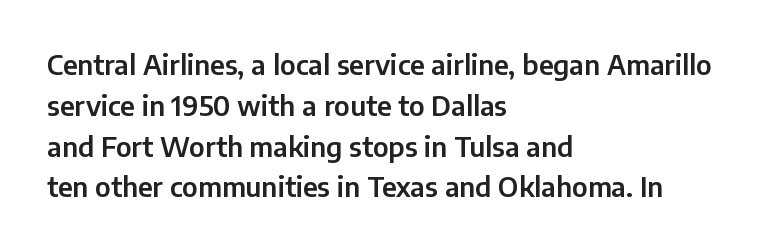
Q: Is the text italic (slanted)? A: No, it is upright.
Q: Is the text underlined? A: No.
Q: How is the paragraph aligned? A: Left-aligned.
Q: Is the spacing between letters normal or unusually wide? A: Normal.
Q: Is the spacing between lines tight, normal or loose? A: Normal.
